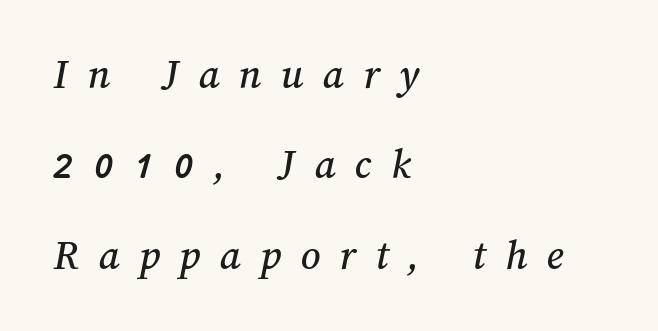
The image shows 43 px text type; set left-aligned, loose line spacing (2.1x), unusually wide letter spacing (+0.45 em), not underlined; medium stroke contrast and a medium x-height.
